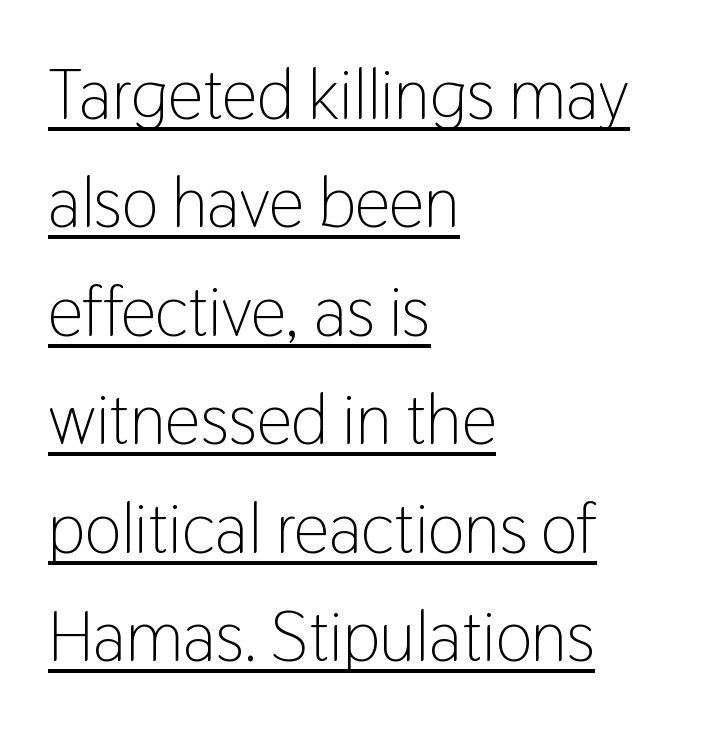
{"serif": "no", "italic": "no", "bold": "no", "weight": "light", "width": "condensed", "stroke_contrast": "low", "x_height": "medium", "monospaced": "no", "underline": "yes", "align": "left", "line_spacing": "normal", "line_spacing_ratio": 1.55, "letter_spacing": "normal", "letter_spacing_em": 0.0, "glyph_px": 70}
